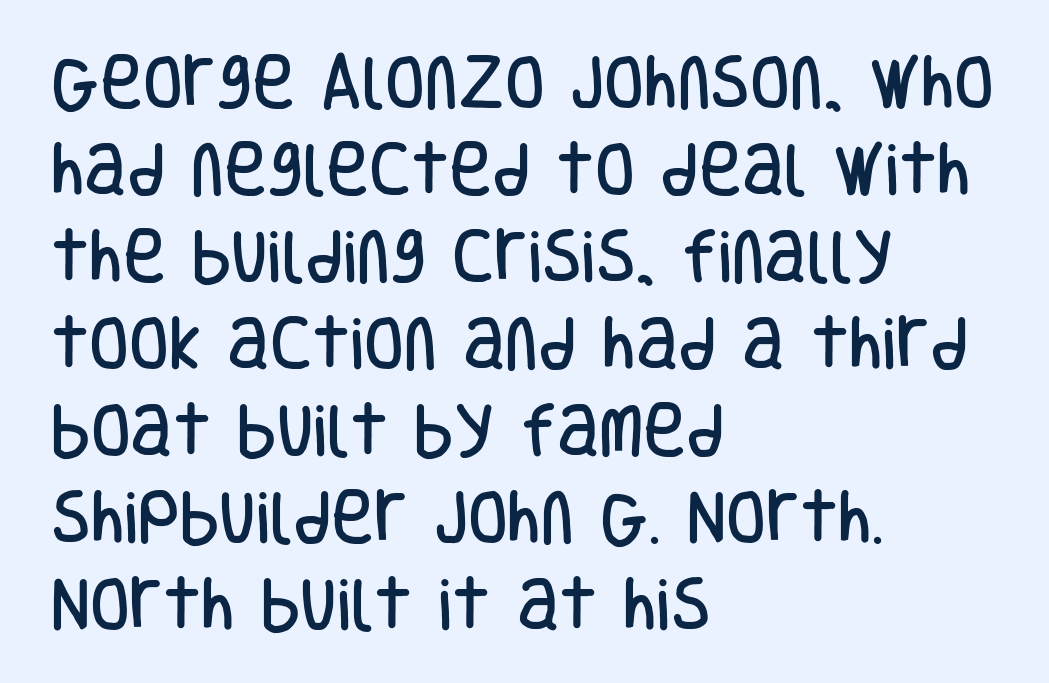
The image shows 58 px condensed sans-serif type, upright; set left-aligned, normal line spacing (1.5x), normal letter spacing, not underlined; low stroke contrast and a large x-height.
